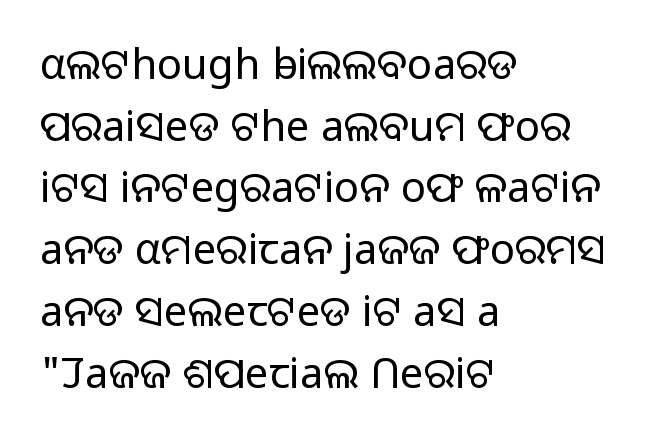
Q: Is the text bold? A: No.
Q: Is the text italic (slanted)? A: No, it is upright.
Q: Is the typeface a serif or a sans-serif typeface? A: Sans-serif.
Q: Is the text underlined? A: No.
Q: How is the paragraph aligned? A: Left-aligned.
Q: Is the spacing between letters normal or unusually wide? A: Normal.
Q: Is the spacing between lines tight, normal or loose? A: Normal.
Q: Width (condensed, normal, or wide)? A: Normal.
Q: Stroke contrast? A: Low.
Q: x-height? A: Medium.
Q: Monospaced? A: No.
